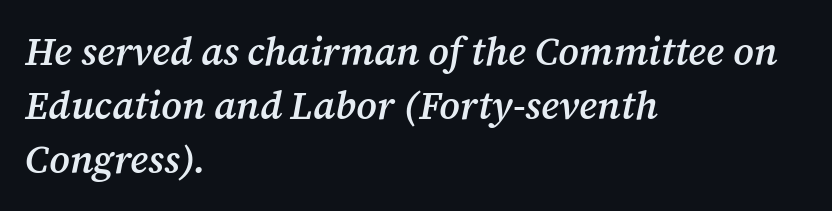
The image shows 39 px semibold serif type, italic (leaning right); set left-aligned, normal line spacing (1.38x), normal letter spacing, not underlined; medium stroke contrast and a medium x-height.
